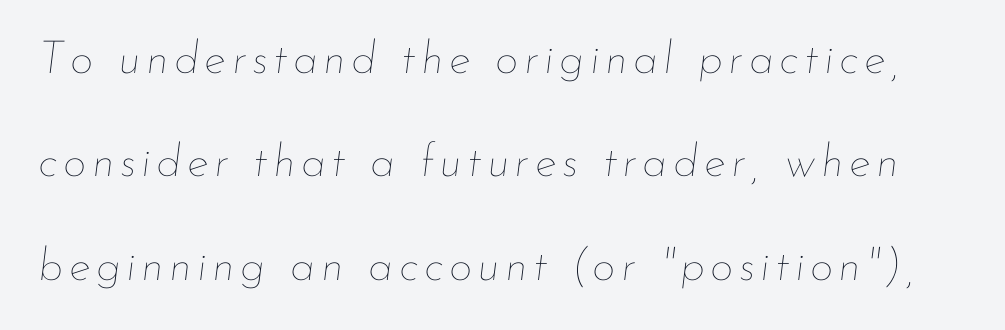
The image shows 46 px thin type, italic (leaning right); set loose line spacing (2.25x), not underlined; low stroke contrast and a small x-height.
